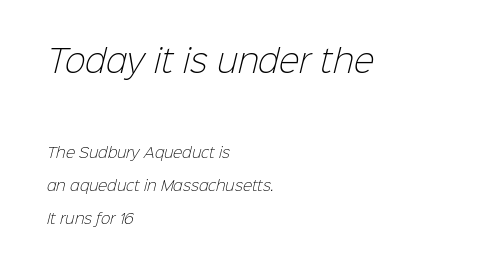
{"serif": "no", "bold": "no", "weight": "light", "width": "normal", "stroke_contrast": "low", "x_height": "medium", "monospaced": "no", "underline": "no", "align": "left", "line_spacing": "loose", "line_spacing_ratio": 2.38, "letter_spacing": "normal", "letter_spacing_em": 0.0, "larger_block": "first", "size_ratio": 2.21, "glyph_px": 31}
